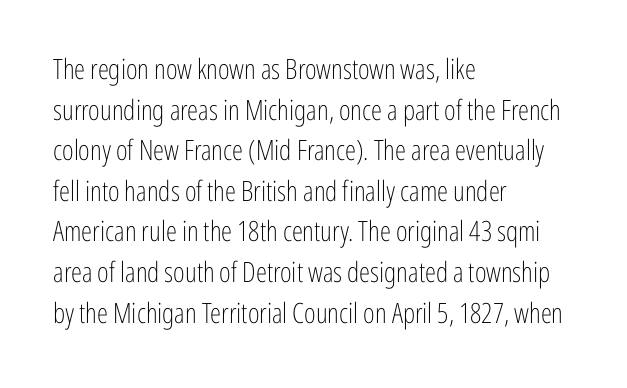
Character widths vary here, with narrow letters taking less room than wide ones. The typesetting does not lean heavy: it is not bold. Reading down the column, the eye jumps a familiar distance to each next line. Each line starts at the same left margin while the right side varies. Clear beneath every line of the passage.
